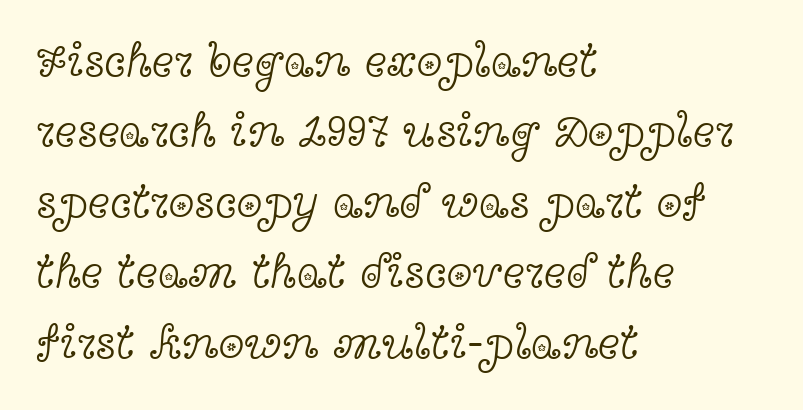
{"serif": "yes", "bold": "no", "weight": "light", "width": "wide", "x_height": "medium", "monospaced": "no", "underline": "no", "align": "left", "line_spacing": "normal", "line_spacing_ratio": 1.5, "letter_spacing": "normal", "letter_spacing_em": 0.0, "glyph_px": 47}
